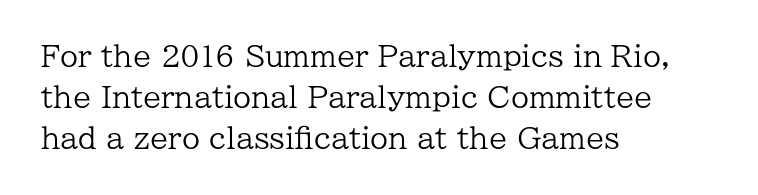
Clear beneath every line of the passage. The strokes carry an ordinary text weight at most. This is serif lettering, the kind often seen in printed books. Vertically, the passage feels balanced, rows spaced as you'd expect. The text block is weighted toward the left margin, trailing off unevenly rightward. Think of a printed novel: that variable character pitch is what you see here.
